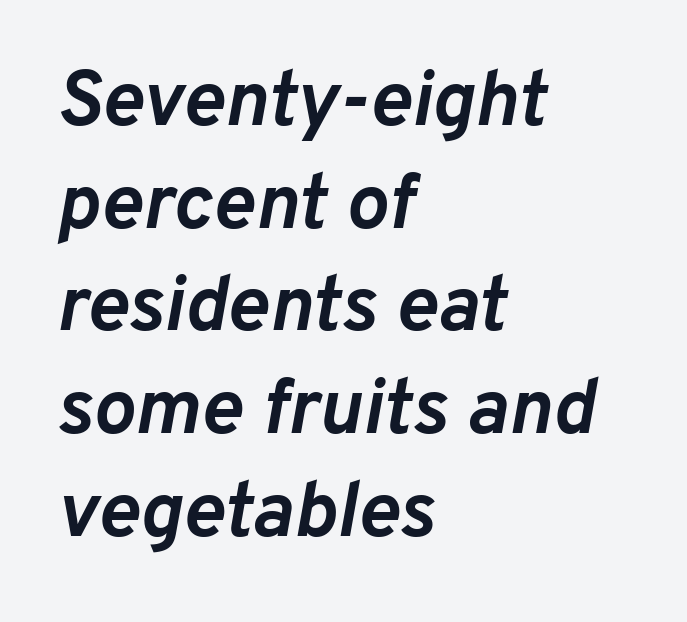
The image shows 79 px semibold type, italic (leaning right); set left-aligned, normal line spacing (1.3x), normal letter spacing, not underlined; low stroke contrast and a medium x-height.
